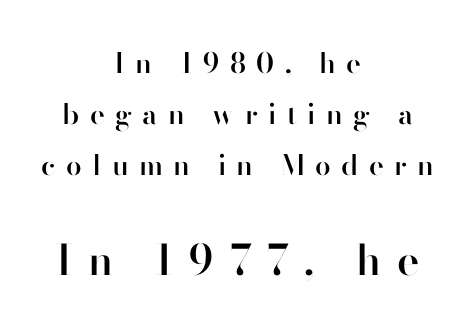
{"serif": "no", "italic": "no", "bold": "semi", "weight": "semibold", "width": "normal", "stroke_contrast": "high", "x_height": "small", "monospaced": "no", "underline": "no", "align": "center", "line_spacing_ratio": 1.82, "letter_spacing": "wide", "letter_spacing_em": 0.37, "larger_block": "second", "size_ratio": 1.5, "glyph_px": 42}
